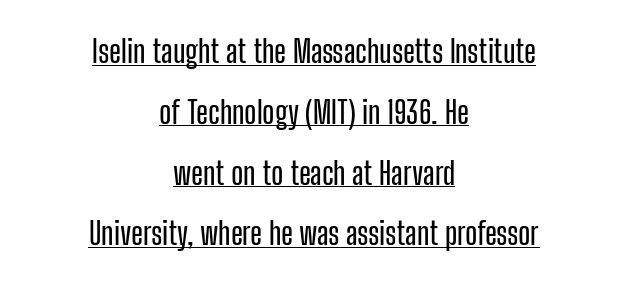
Q: Is the text italic (slanted)? A: No, it is upright.
Q: Is the typeface a serif or a sans-serif typeface? A: Sans-serif.
Q: Is the text underlined? A: Yes.
Q: How is the paragraph aligned? A: Centered.
Q: Is the spacing between letters normal or unusually wide? A: Normal.
Q: Is the spacing between lines tight, normal or loose? A: Loose.
Q: Width (condensed, normal, or wide)? A: Condensed.
Q: Stroke contrast? A: Low.
Q: x-height? A: Medium.
Q: Monospaced? A: No.
